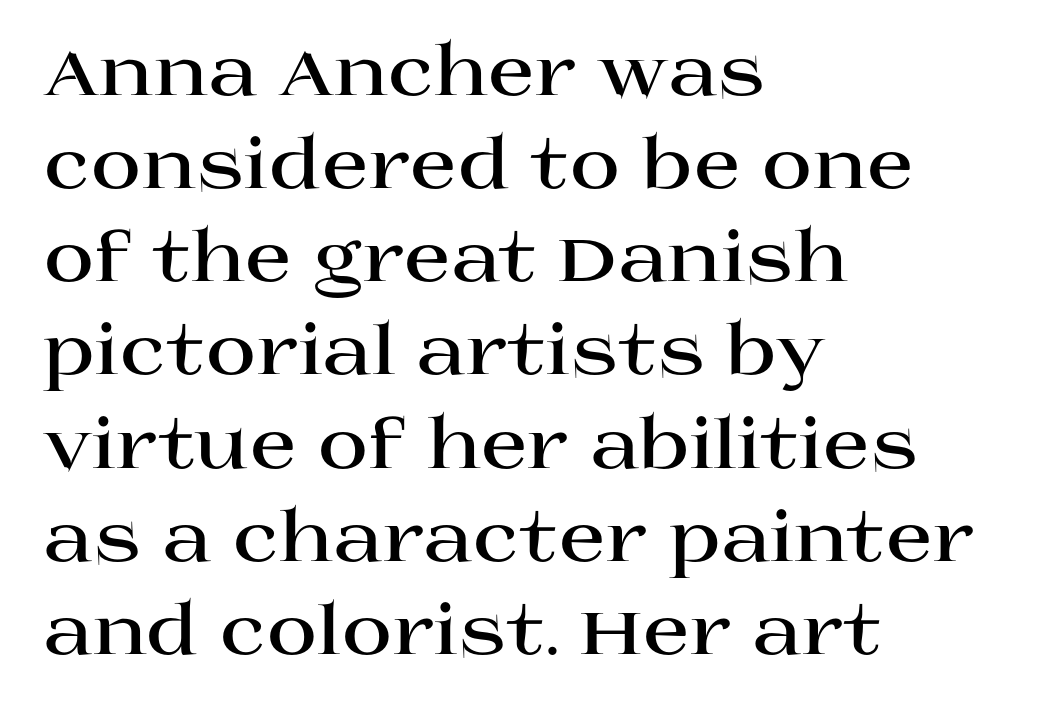
Q: Is the text bold? A: Yes.
Q: Is the text italic (slanted)? A: No, it is upright.
Q: Is the typeface a serif or a sans-serif typeface? A: Serif.
Q: Is the text underlined? A: No.
Q: How is the paragraph aligned? A: Left-aligned.
Q: Is the spacing between letters normal or unusually wide? A: Normal.
Q: Is the spacing between lines tight, normal or loose? A: Normal.
Q: Width (condensed, normal, or wide)? A: Wide.
Q: Stroke contrast? A: High.
Q: x-height? A: Large.
Q: Monospaced? A: No.
